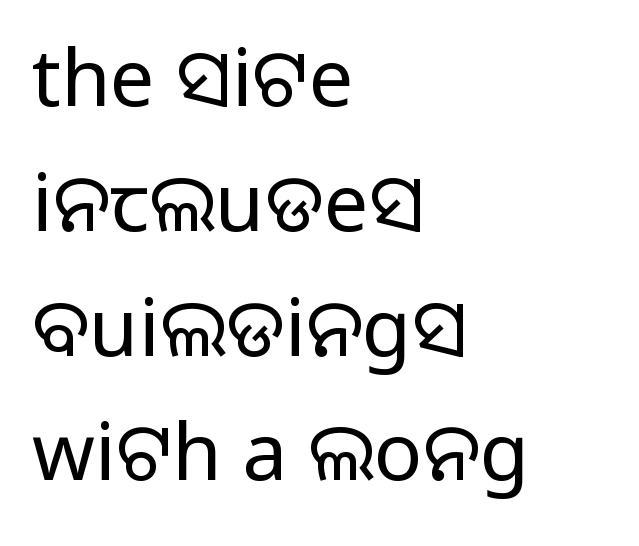
Q: Is the text italic (slanted)? A: No, it is upright.
Q: Is the typeface a serif or a sans-serif typeface? A: Sans-serif.
Q: Is the text underlined? A: No.
Q: How is the paragraph aligned? A: Left-aligned.
Q: Is the spacing between letters normal or unusually wide? A: Normal.
Q: Is the spacing between lines tight, normal or loose? A: Normal.
Q: Width (condensed, normal, or wide)? A: Normal.
Q: Stroke contrast? A: Medium.
Q: Monospaced? A: No.
